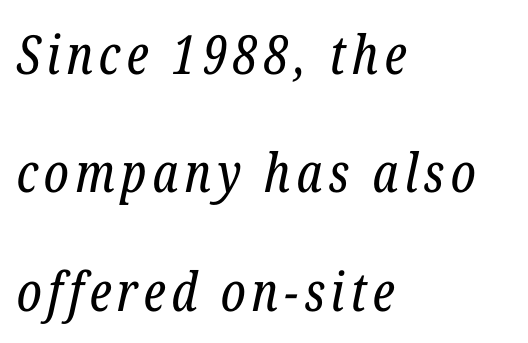
Q: Is the text bold? A: No.
Q: Is the text italic (slanted)? A: Yes, it leans right by about 12 degrees.
Q: Is the typeface a serif or a sans-serif typeface? A: Serif.
Q: Is the text underlined? A: No.
Q: How is the paragraph aligned? A: Left-aligned.
Q: Is the spacing between lines tight, normal or loose? A: Loose.
Q: Width (condensed, normal, or wide)? A: Condensed.
Q: Stroke contrast? A: Low.
Q: x-height? A: Medium.
Q: Monospaced? A: No.
